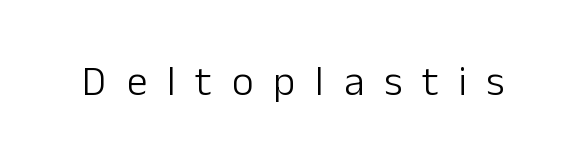
Q: Is the text bold? A: No.
Q: Is the text italic (slanted)? A: No, it is upright.
Q: Is the typeface a serif or a sans-serif typeface? A: Sans-serif.
Q: Is the text underlined? A: No.
Q: Is the spacing between letters normal or unusually wide? A: Unusually wide.
Q: Width (condensed, normal, or wide)? A: Normal.
Q: Stroke contrast? A: Low.
Q: x-height? A: Medium.
Q: Monospaced? A: No.
